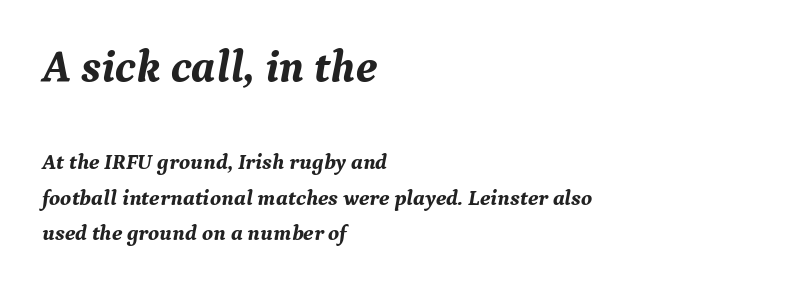
{"serif": "yes", "italic": "yes", "lean": "right", "slant_degrees": 9, "bold": "yes", "weight": "bold", "width": "normal", "stroke_contrast": "medium", "x_height": "medium", "monospaced": "no", "underline": "no", "align": "left", "line_spacing": "normal", "line_spacing_ratio": 1.61, "letter_spacing": "normal", "letter_spacing_em": 0.0, "larger_block": "first", "size_ratio": 2.05, "glyph_px": 45}
